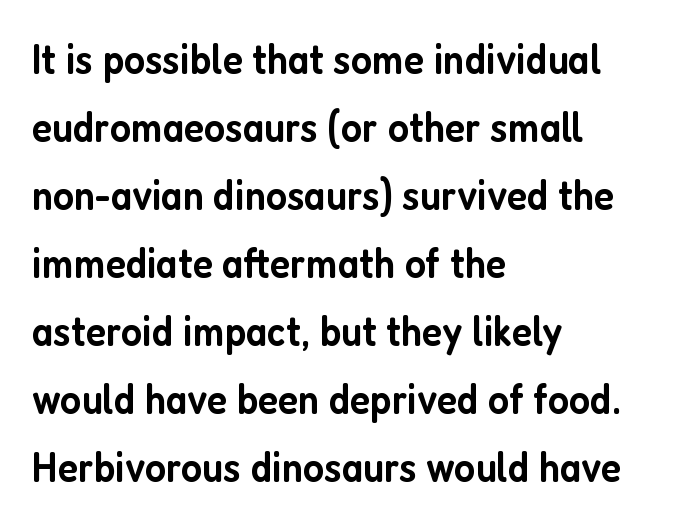
{"serif": "no", "italic": "no", "bold": "semi", "weight": "semibold", "width": "condensed", "stroke_contrast": "low", "x_height": "medium", "monospaced": "no", "underline": "no", "align": "left", "line_spacing": "normal", "line_spacing_ratio": 1.58, "letter_spacing": "normal", "letter_spacing_em": 0.0, "glyph_px": 43}
